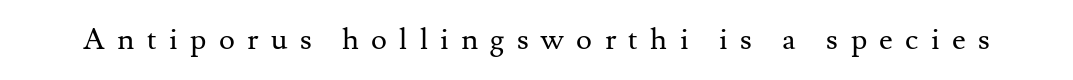
Q: Is the text bold? A: No.
Q: Is the text italic (slanted)? A: No, it is upright.
Q: Is the typeface a serif or a sans-serif typeface? A: Serif.
Q: Is the text underlined? A: No.
Q: Is the spacing between letters normal or unusually wide? A: Unusually wide.
Q: Width (condensed, normal, or wide)? A: Normal.
Q: Stroke contrast? A: Medium.
Q: x-height? A: Small.
Q: Monospaced? A: No.
